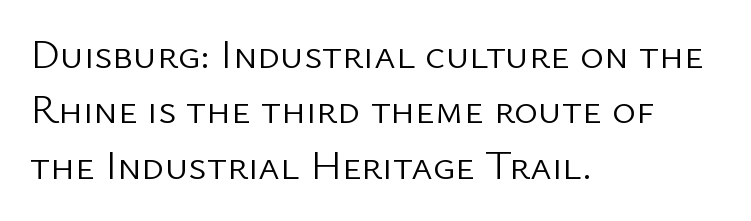
{"serif": "no", "italic": "no", "bold": "no", "weight": "light", "width": "normal", "stroke_contrast": "low", "x_height": "medium", "monospaced": "no", "underline": "no", "align": "left", "line_spacing": "normal", "line_spacing_ratio": 1.35, "letter_spacing": "normal", "letter_spacing_em": 0.0, "glyph_px": 41}
